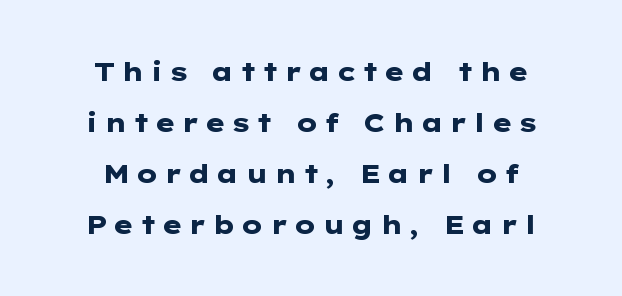
The image shows 26 px bold type, upright; set loose line spacing (1.96x), unusually wide letter spacing (+0.21 em), not underlined.
